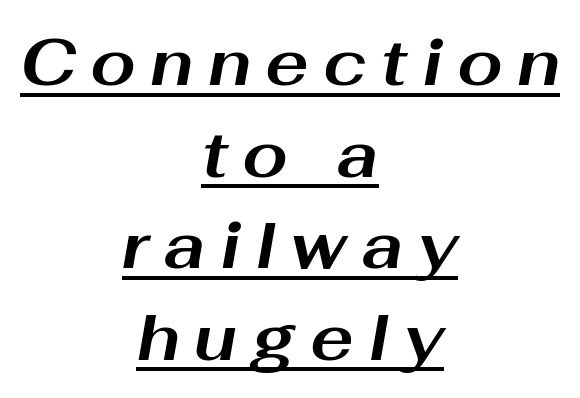
The image shows 65 px bold, wide type, italic (leaning right); set centered, normal line spacing (1.41x), unusually wide letter spacing (+0.22 em), underlined; medium stroke contrast and a medium x-height.
